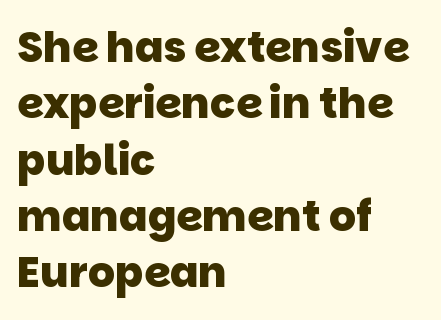
Alignment: flush left. A typesetter would call this proportional, since set widths differ per character. A full-strength bold gives these letters their thick strokes. The area under the type is left untouched. The letters carry no serifs — their stems end cleanly without finishing strokes. The gaps between neighbouring characters are ordinary and unremarkable.
